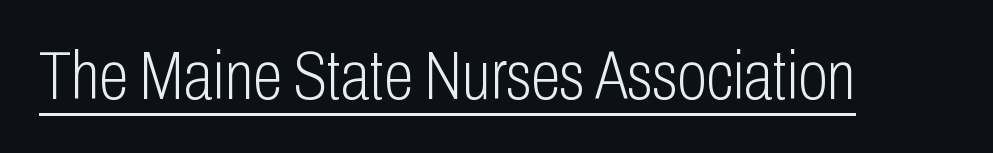
You could not count columns in this text — the font is proportionally spaced. Vertical stems look standard width or narrower in stroke. Emphasis is given by a line drawn under the lettering. The characters display no serif detailing; their extremities are plain. Is the letter spacing exaggerated? No — it looks like the ordinary default.
